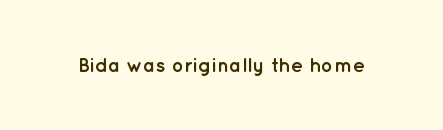
Q: Is the text bold? A: Yes.
Q: Is the text italic (slanted)? A: No, it is upright.
Q: Is the text underlined? A: No.
Q: Is the spacing between letters normal or unusually wide? A: Normal.
